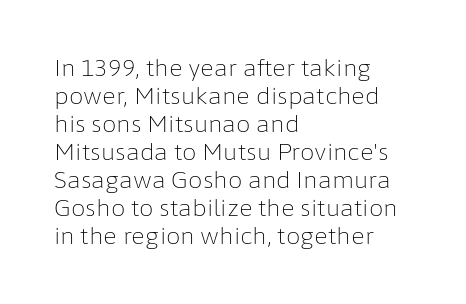
{"italic": "no", "bold": "no", "underline": "no", "align": "left", "line_spacing_ratio": 1.22, "letter_spacing": "normal", "letter_spacing_em": 0.0, "glyph_px": 23}
